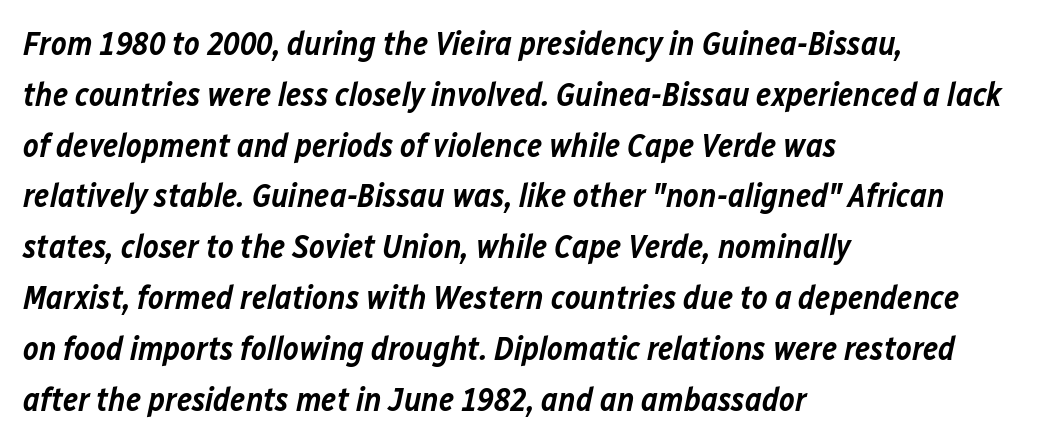
{"italic": "yes", "lean": "right", "slant_degrees": 12, "bold": "semi", "weight": "semibold", "width": "normal", "stroke_contrast": "low", "x_height": "medium", "monospaced": "no", "underline": "no", "align": "left", "line_spacing": "normal", "line_spacing_ratio": 1.54, "letter_spacing": "normal", "letter_spacing_em": 0.0, "glyph_px": 33}
